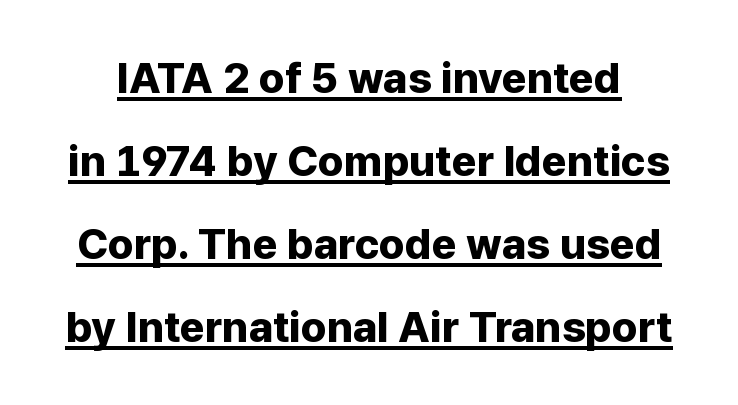
Q: Is the text bold? A: Yes.
Q: Is the text italic (slanted)? A: No, it is upright.
Q: Is the typeface a serif or a sans-serif typeface? A: Sans-serif.
Q: Is the text underlined? A: Yes.
Q: Is the spacing between letters normal or unusually wide? A: Normal.
Q: Is the spacing between lines tight, normal or loose? A: Loose.
Q: Width (condensed, normal, or wide)? A: Normal.
Q: Stroke contrast? A: Low.
Q: x-height? A: Medium.
Q: Monospaced? A: No.
